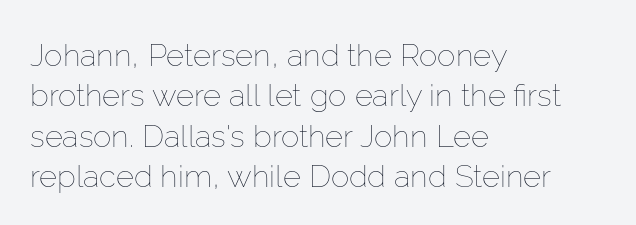
The image shows 31 px thin type, upright; set left-aligned, normal line spacing (1.3x), normal letter spacing, not underlined; low stroke contrast and a medium x-height.
